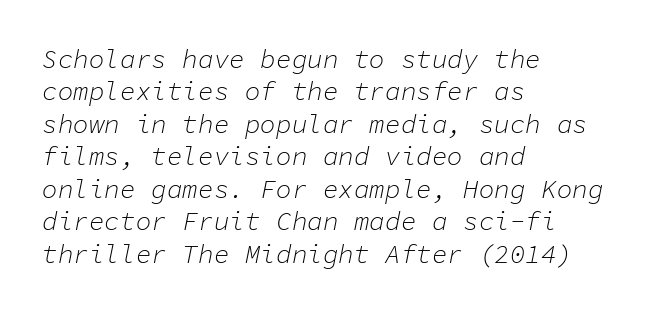
The image shows 26 px text type, italic (leaning right); set left-aligned, normal line spacing (1.25x), normal letter spacing, not underlined.
